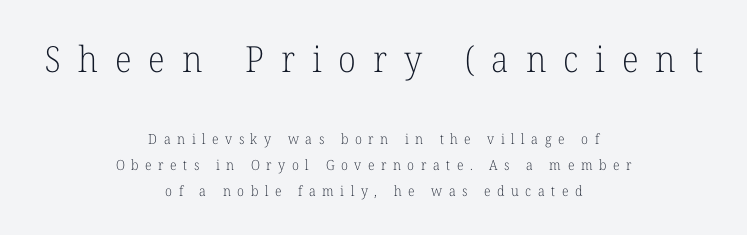
Q: Is the text bold? A: No.
Q: Is the text italic (slanted)? A: No, it is upright.
Q: Is the typeface a serif or a sans-serif typeface? A: Serif.
Q: Is the text underlined? A: No.
Q: How is the paragraph aligned? A: Centered.
Q: Is the spacing between letters normal or unusually wide? A: Unusually wide.
Q: Which block of text is set in a larger size, the first (top) or the second (bottom)? A: The first (top) one.
Q: Width (condensed, normal, or wide)? A: Normal.
Q: Stroke contrast? A: Low.
Q: x-height? A: Medium.
Q: Monospaced? A: No.
